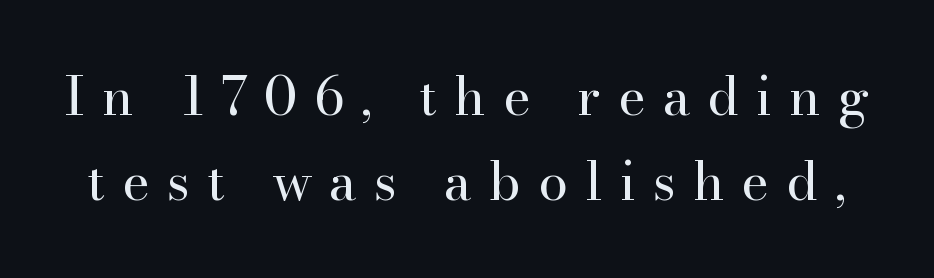
The rendering inserts visible extra space after every character. Do the characters align in a grid? No, the font is proportional. The text was rendered using a seriffed face with decorative stroke endings. Summary of weight: not heavy and not bold. The rendering uses a moderate line-height, typical for paragraphs.
